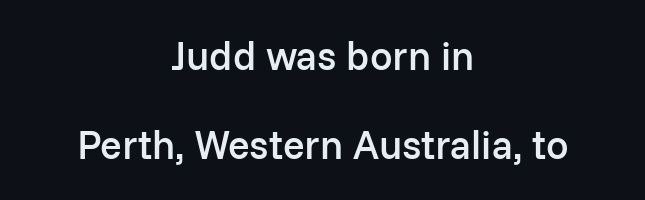
Q: Is the text bold? A: Semi-bold.
Q: Is the text italic (slanted)? A: No, it is upright.
Q: Is the typeface a serif or a sans-serif typeface? A: Sans-serif.
Q: Is the text underlined? A: No.
Q: How is the paragraph aligned? A: Centered.
Q: Is the spacing between letters normal or unusually wide? A: Normal.
Q: Is the spacing between lines tight, normal or loose? A: Loose.
Q: Width (condensed, normal, or wide)? A: Normal.
Q: Stroke contrast? A: Low.
Q: x-height? A: Medium.
Q: Monospaced? A: No.
